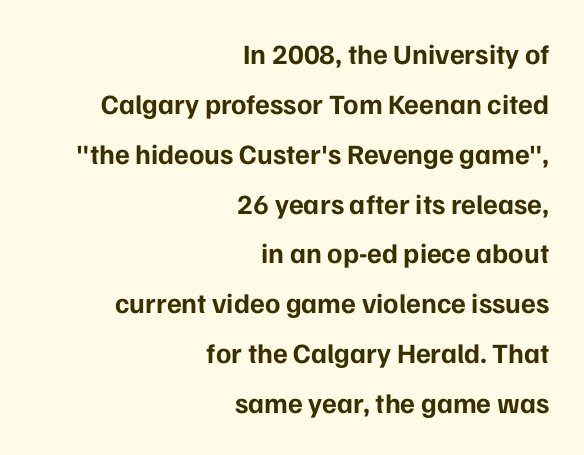
Does the type have serifs? No, each stem ends abruptly. Caption: standard tracking, unaltered. A roman cut, with each character standing at attention. Each letter keeps its own natural width here, so spacing adapts to shape.
